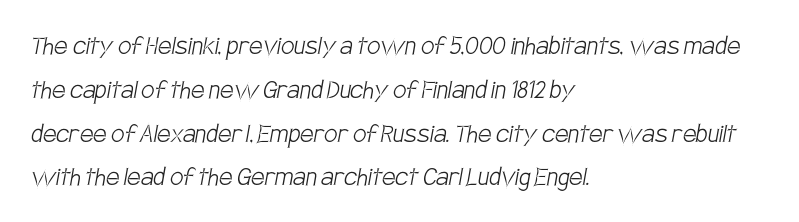
Q: Is the text bold? A: No.
Q: Is the typeface a serif or a sans-serif typeface? A: Sans-serif.
Q: Is the text underlined? A: No.
Q: How is the paragraph aligned? A: Left-aligned.
Q: Is the spacing between letters normal or unusually wide? A: Normal.
Q: Is the spacing between lines tight, normal or loose? A: Normal.
Q: Width (condensed, normal, or wide)? A: Condensed.
Q: Stroke contrast? A: Low.
Q: x-height? A: Large.
Q: Monospaced? A: No.
